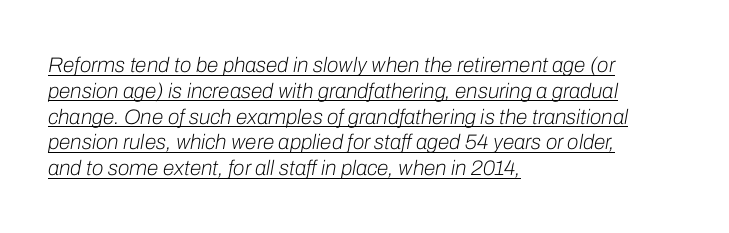
The image shows 21 px text type, italic (leaning right); set left-aligned, line spacing 1.23x, normal letter spacing, underlined.
